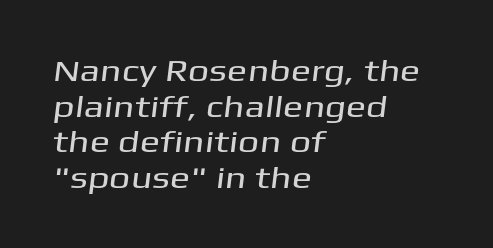
{"serif": "no", "width": "wide", "stroke_contrast": "medium", "x_height": "medium", "monospaced": "no", "underline": "no", "align": "left", "line_spacing_ratio": 1.19, "letter_spacing": "normal", "letter_spacing_em": 0.0, "glyph_px": 30}
